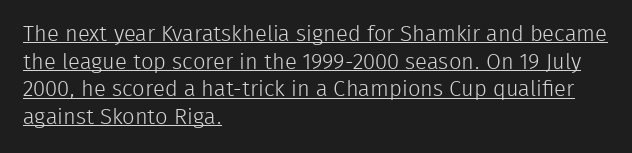
Q: Is the text bold? A: No.
Q: Is the text italic (slanted)? A: No, it is upright.
Q: Is the text underlined? A: Yes.
Q: How is the paragraph aligned? A: Left-aligned.
Q: Is the spacing between letters normal or unusually wide? A: Normal.
Q: Is the spacing between lines tight, normal or loose? A: Normal.
